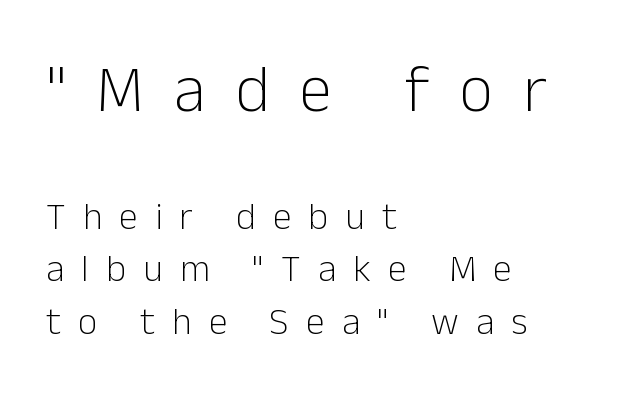
Q: Is the text bold? A: No.
Q: Is the text italic (slanted)? A: No, it is upright.
Q: Is the typeface a serif or a sans-serif typeface? A: Sans-serif.
Q: Is the text underlined? A: No.
Q: How is the paragraph aligned? A: Left-aligned.
Q: Is the spacing between letters normal or unusually wide? A: Unusually wide.
Q: Is the spacing between lines tight, normal or loose? A: Normal.
Q: Which block of text is set in a larger size, the first (top) or the second (bottom)? A: The first (top) one.
Q: Width (condensed, normal, or wide)? A: Normal.
Q: Stroke contrast? A: Low.
Q: x-height? A: Medium.
Q: Monospaced? A: No.
